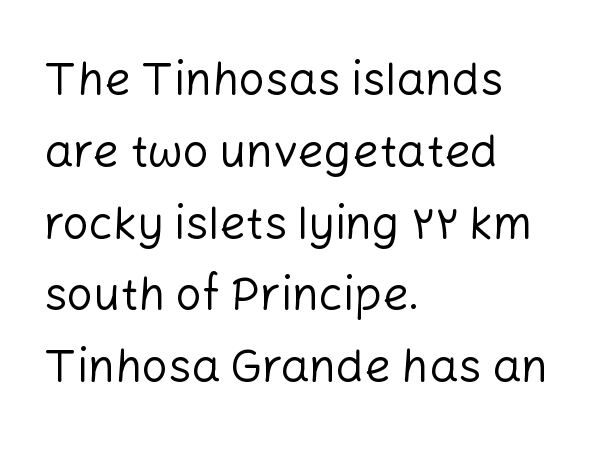
The image shows 46 px regular-weight sans-serif type, upright; set left-aligned, normal line spacing (1.56x), normal letter spacing, not underlined; low stroke contrast and a medium x-height.
